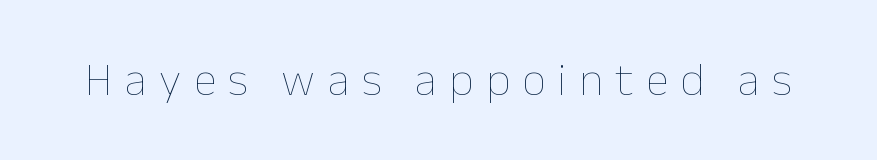
{"italic": "no", "bold": "no", "weight": "thin", "width": "normal", "stroke_contrast": "low", "x_height": "medium", "monospaced": "no", "underline": "no", "letter_spacing": "wide", "letter_spacing_em": 0.26, "glyph_px": 47}
